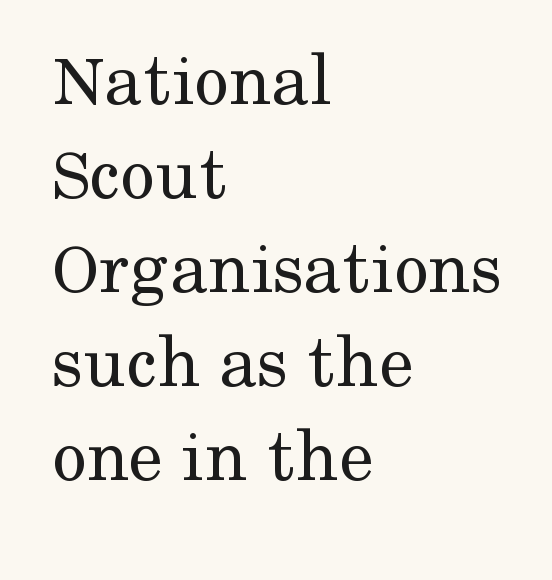
{"serif": "yes", "italic": "no", "bold": "no", "weight": "regular", "width": "normal", "stroke_contrast": "medium", "x_height": "medium", "monospaced": "no", "underline": "no", "align": "left", "line_spacing_ratio": 1.22, "letter_spacing": "normal", "letter_spacing_em": 0.0, "glyph_px": 77}
